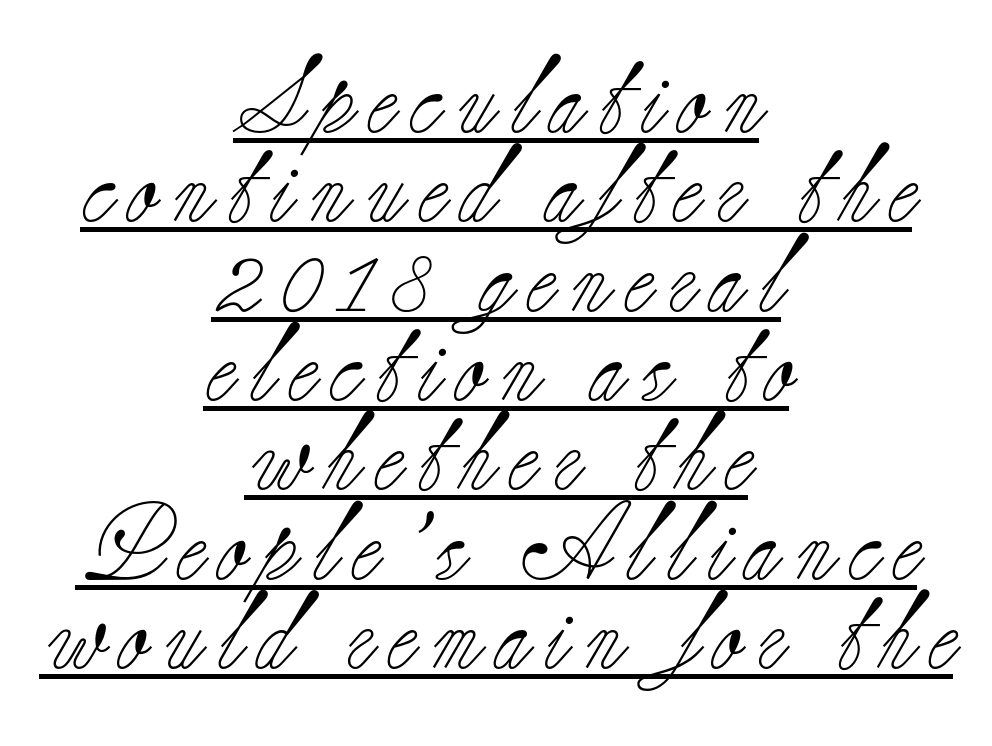
What kind of face is this? One with serifs. The face used here is proportionally spaced, like ordinary book or web type. Is this a heavy cut? Hardly; it is regular or lighter.
